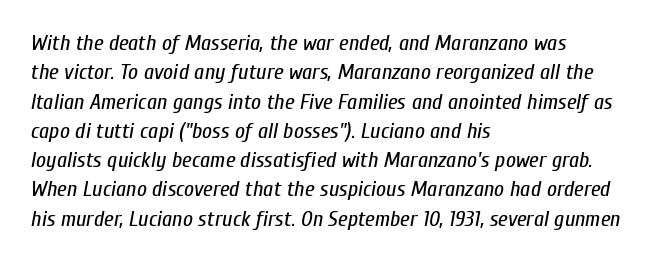
Heft: none added — not bold. The words here are not underlined. Is the block centered? No — it sits flush against the left margin. The whole block is typeset with a tilt. Caption: standard tracking, unaltered.
